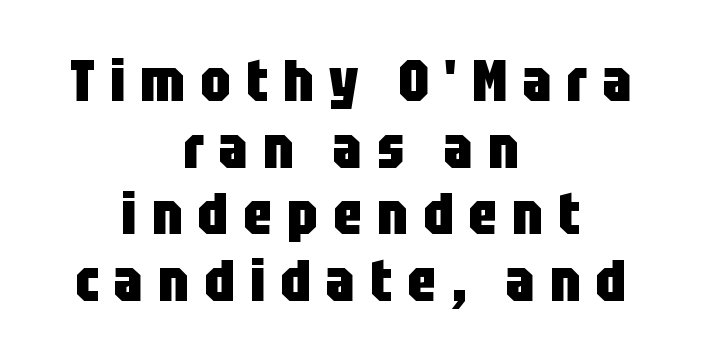
Q: Is the text bold? A: Yes.
Q: Is the text italic (slanted)? A: No, it is upright.
Q: Is the typeface a serif or a sans-serif typeface? A: Sans-serif.
Q: Is the text underlined? A: No.
Q: How is the paragraph aligned? A: Centered.
Q: Is the spacing between letters normal or unusually wide? A: Unusually wide.
Q: Is the spacing between lines tight, normal or loose? A: Tight.
Q: Width (condensed, normal, or wide)? A: Condensed.
Q: Stroke contrast? A: Low.
Q: x-height? A: Large.
Q: Monospaced? A: No.
